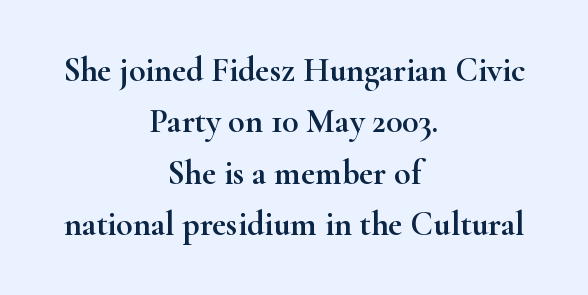
The image shows 34 px wide serif type, upright; set centered, normal line spacing (1.51x), normal letter spacing, not underlined; high stroke contrast and a small x-height.
